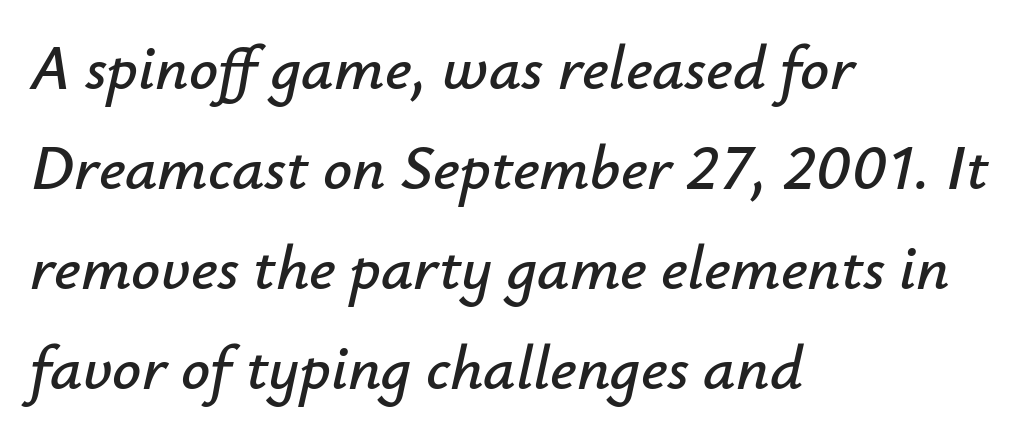
Compared with ordinary roman type, these characters are visibly tilted. Baseline-to-baseline distance is the conventional proportion of letter height. Think of a printed novel: that variable character pitch is what you see here. These lines stack with their left ends in a neat column.
